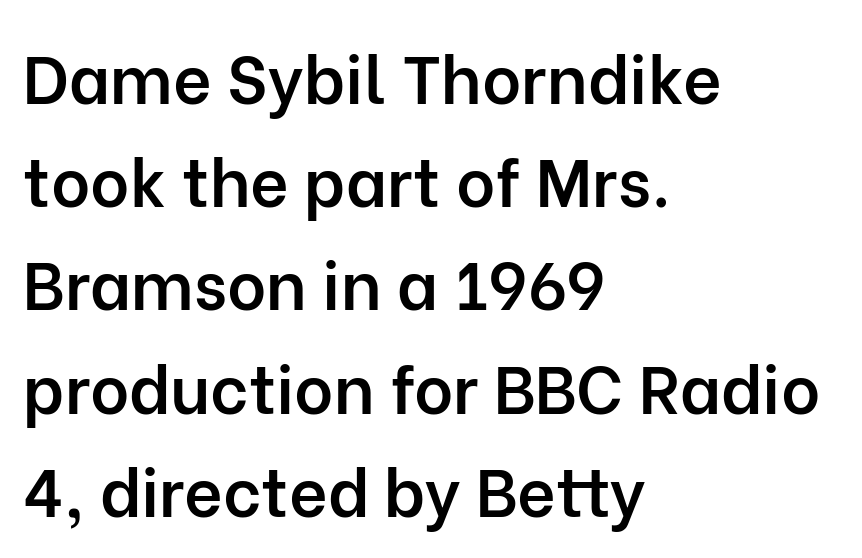
{"serif": "no", "italic": "no", "bold": "semi", "weight": "semibold", "width": "normal", "stroke_contrast": "low", "x_height": "medium", "monospaced": "no", "underline": "no", "align": "left", "line_spacing": "normal", "line_spacing_ratio": 1.54, "letter_spacing": "normal", "letter_spacing_em": 0.0, "glyph_px": 67}
